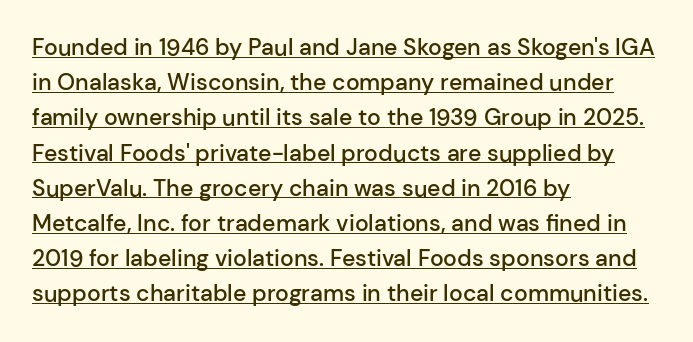
Students, observe the line beneath the letters — that is underlining. Vertical strokes here are truly vertical. Spacing between characters is what you'd get straight out of the box. Teacher's note: observe the even left margin — that is flush-left alignment. Weight check: semibold — heavier than regular, not quite bold. One glance says typical: line gaps are just what's usual.
